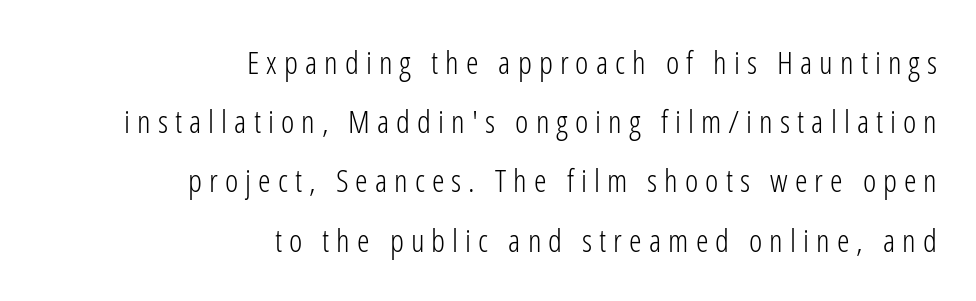
{"serif": "no", "italic": "no", "bold": "no", "weight": "light", "width": "condensed", "stroke_contrast": "low", "x_height": "medium", "monospaced": "no", "underline": "no", "align": "right", "line_spacing_ratio": 1.85, "letter_spacing": "wide", "letter_spacing_em": 0.22, "glyph_px": 32}
